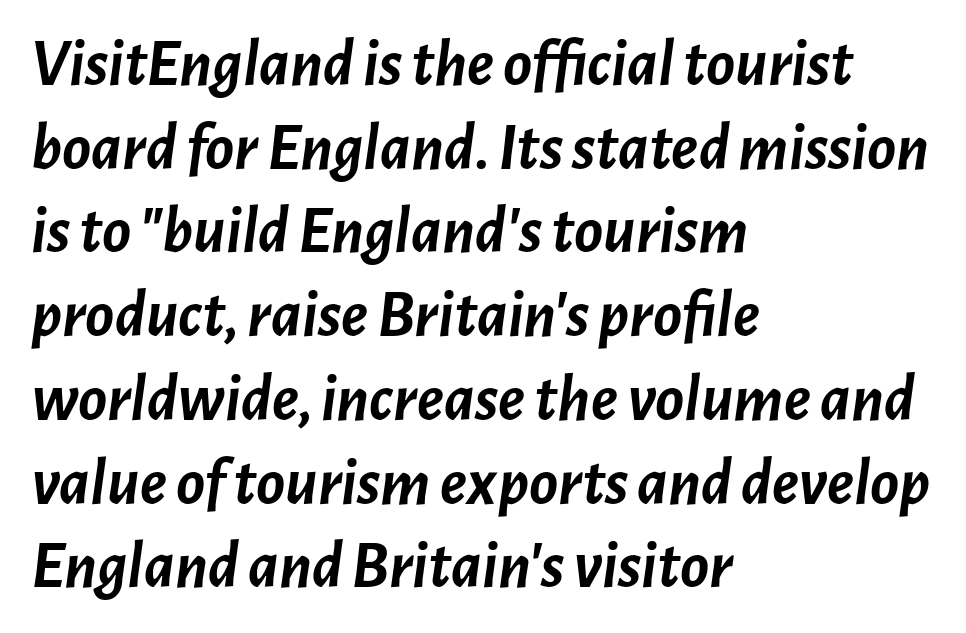
Spacing between characters is what you'd get straight out of the box. This block has exactly the height ordinary leading produces. Italic: yes, the glyphs are oblique. Compared with an ordinary text face, these strokes are far heavier — a full bold. The face used here is proportionally spaced, like ordinary book or web type.
